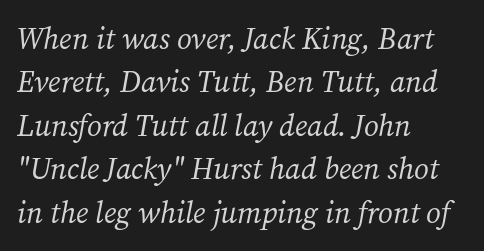
{"serif": "yes", "italic": "yes", "lean": "right", "slant_degrees": 12, "bold": "no", "weight": "regular", "width": "normal", "stroke_contrast": "medium", "x_height": "medium", "monospaced": "no", "underline": "no", "align": "left", "line_spacing": "normal", "line_spacing_ratio": 1.45, "letter_spacing": "normal", "letter_spacing_em": 0.0, "glyph_px": 30}
